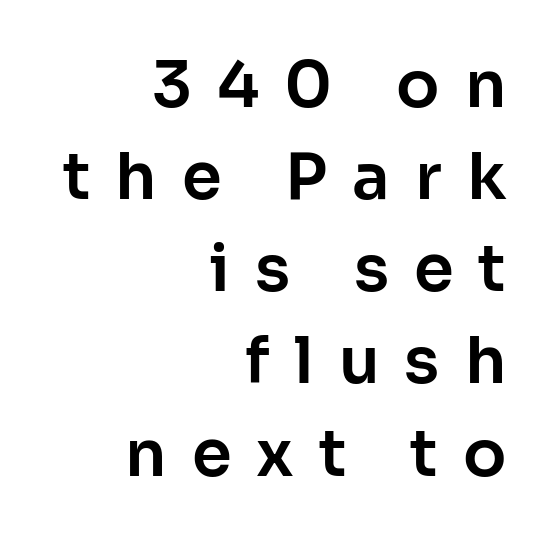
Q: Is the text italic (slanted)? A: No, it is upright.
Q: Is the typeface a serif or a sans-serif typeface? A: Sans-serif.
Q: Is the text underlined? A: No.
Q: How is the paragraph aligned? A: Right-aligned.
Q: Is the spacing between letters normal or unusually wide? A: Unusually wide.
Q: Is the spacing between lines tight, normal or loose? A: Normal.
Q: Width (condensed, normal, or wide)? A: Normal.
Q: Stroke contrast? A: Low.
Q: x-height? A: Medium.
Q: Monospaced? A: No.
